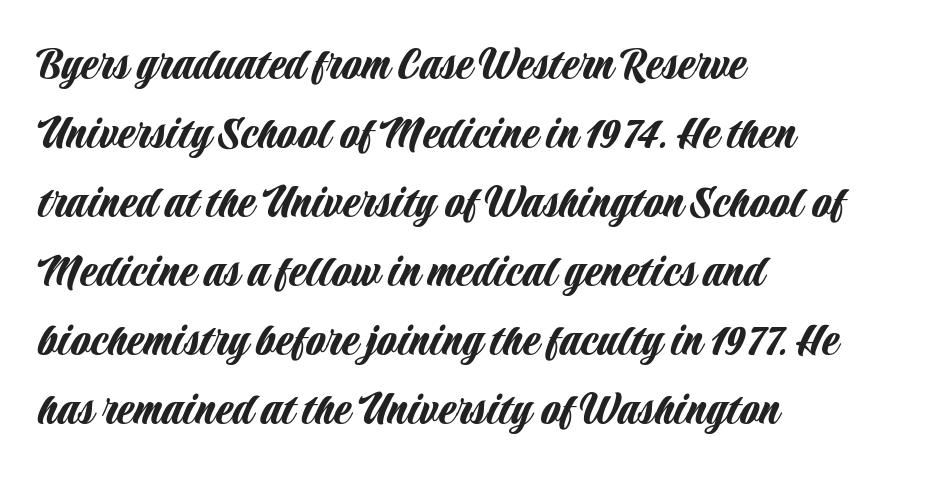
Q: Is the text italic (slanted)? A: Yes.
Q: Is the typeface a serif or a sans-serif typeface? A: Sans-serif.
Q: Is the text underlined? A: No.
Q: How is the paragraph aligned? A: Left-aligned.
Q: Is the spacing between letters normal or unusually wide? A: Normal.
Q: Is the spacing between lines tight, normal or loose? A: Normal.
Q: Width (condensed, normal, or wide)? A: Condensed.
Q: Stroke contrast? A: Low.
Q: x-height? A: Large.
Q: Monospaced? A: No.
